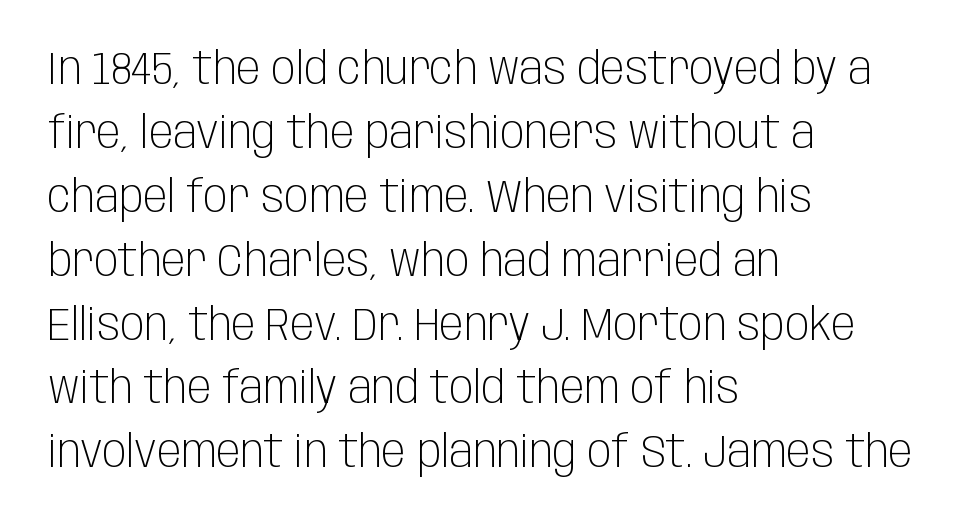
Anything drawn beneath the words? Only blank space. The line texture is even and compact thanks to regular tracking. A typesetter would call this leading conventional body-copy spacing. Compared with a centered layout, this one pins lines to the left instead. Rendered with straight, roman letterforms.
